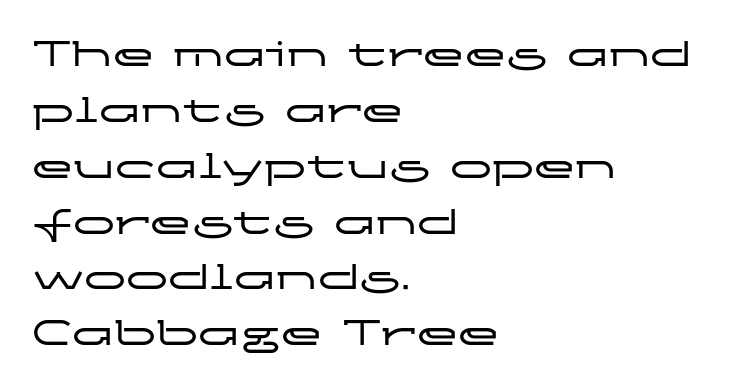
Compared with typical paragraphs, the rows here are spaced about the same. Serifs: no, the terminals of the letterforms are clean. This sample uses an upright cut, with every glyph sitting square on the baseline. This sample has the flowing, uneven cadence of proportional lettering. Any mark beneath the type? The region is blank. The paragraph shown leans on its left margin.
